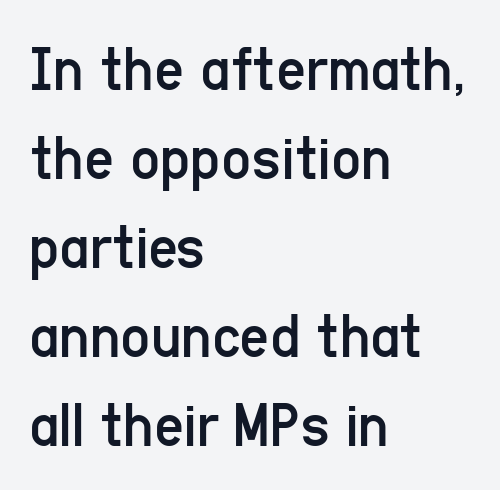
Descenders are the only things crossing below the line. Reading down the column, the eye jumps a familiar distance to each next line. You could call the tracking neutral — neither tight nor loose. This rendering uses left alignment, leaving the right contour irregular. Is this a fixed-width face? No — the glyphs have proportional, varying widths.
